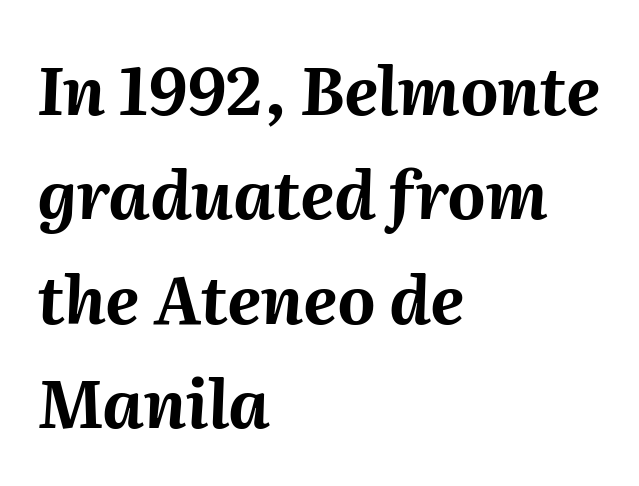
The image shows 66 px bold type, italic (leaning right); set left-aligned, normal line spacing (1.58x), normal letter spacing, not underlined; medium stroke contrast and a medium x-height.
